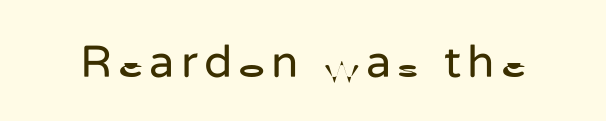
No letter is thick-stroked: the sample isn't bold. The string is rendered with underlining switched off. When letters stand straight like this, we call the style roman or upright. No feet cap the strokes, marking this as sans-serif type.
